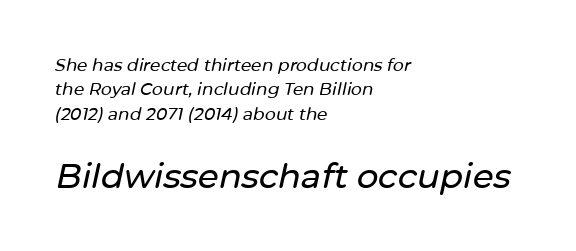
Q: Is the text italic (slanted)? A: Yes, it leans right by about 12 degrees.
Q: Is the text underlined? A: No.
Q: How is the paragraph aligned? A: Left-aligned.
Q: Is the spacing between letters normal or unusually wide? A: Normal.
Q: Is the spacing between lines tight, normal or loose? A: Normal.
Q: Which block of text is set in a larger size, the first (top) or the second (bottom)? A: The second (bottom) one.
Q: Width (condensed, normal, or wide)? A: Normal.
Q: Stroke contrast? A: Low.
Q: x-height? A: Medium.
Q: Monospaced? A: No.
